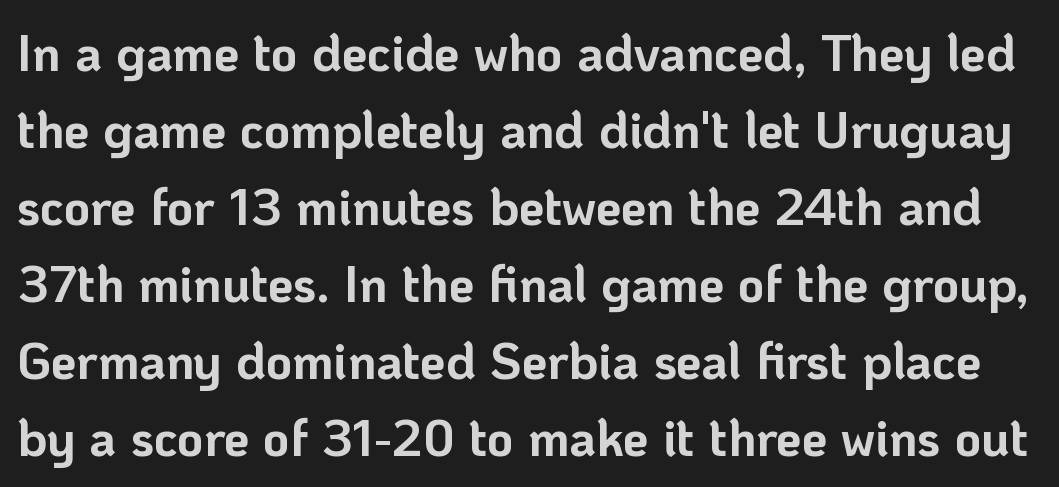
How would I describe the line gaps? Plain and ordinary. Each row of text sits above clean, open space. As a designer I'd log this as weight 700, bold. The rendering keeps characters at their native spacing. Think of a printed novel: that variable character pitch is what you see here. Style check: upright.
